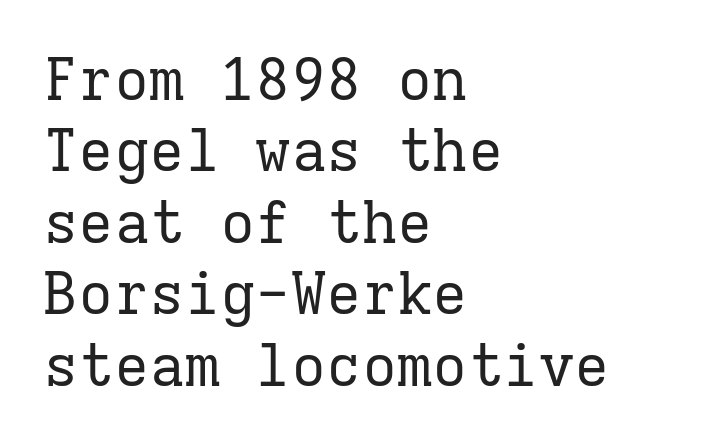
{"serif": "yes", "italic": "no", "bold": "no", "weight": "regular", "width": "normal", "stroke_contrast": "low", "x_height": "medium", "monospaced": "yes", "underline": "no", "align": "left", "line_spacing_ratio": 1.21, "letter_spacing": "normal", "letter_spacing_em": 0.0, "glyph_px": 59}
